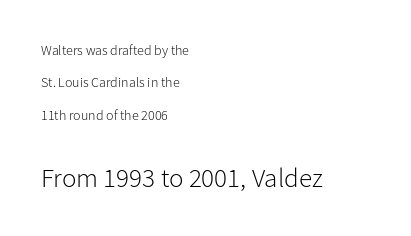
{"italic": "no", "bold": "no", "underline": "no", "align": "left", "line_spacing": "loose", "line_spacing_ratio": 2.31, "letter_spacing": "normal", "letter_spacing_em": 0.0, "larger_block": "second", "size_ratio": 1.93, "glyph_px": 27}
